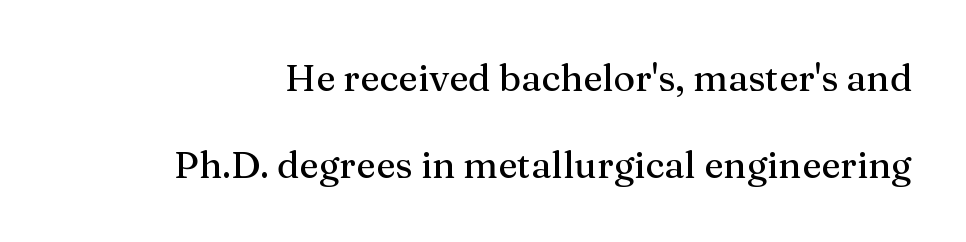
Q: Is the text italic (slanted)? A: No, it is upright.
Q: Is the typeface a serif or a sans-serif typeface? A: Serif.
Q: Is the text underlined? A: No.
Q: Is the spacing between letters normal or unusually wide? A: Normal.
Q: Is the spacing between lines tight, normal or loose? A: Loose.
Q: Width (condensed, normal, or wide)? A: Normal.
Q: Stroke contrast? A: Medium.
Q: x-height? A: Medium.
Q: Monospaced? A: No.
